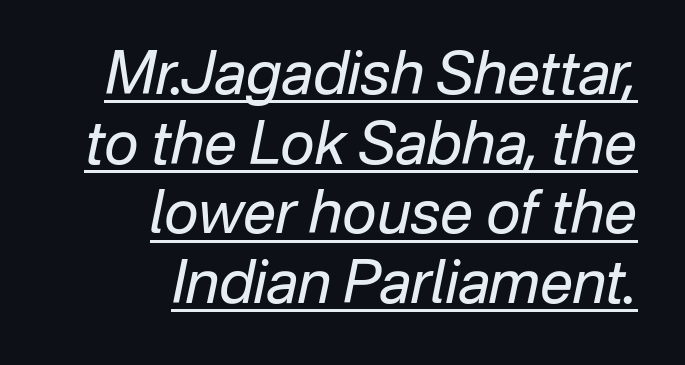
The image shows 59 px regular-weight type, italic (leaning right); set right-aligned, line spacing 1.18x, normal letter spacing, underlined; low stroke contrast and a medium x-height.
